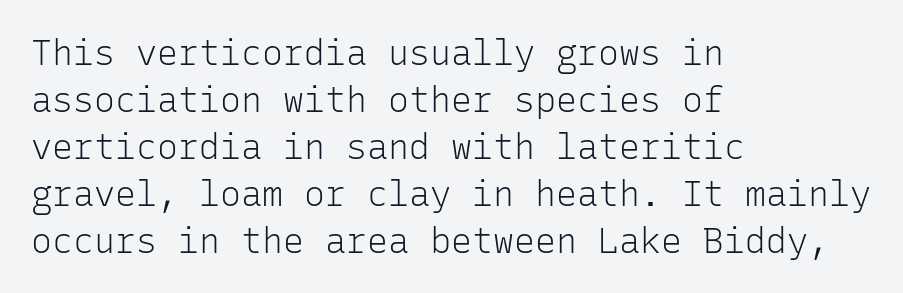
Q: Is the text bold? A: No.
Q: Is the text italic (slanted)? A: No, it is upright.
Q: Is the typeface a serif or a sans-serif typeface? A: Sans-serif.
Q: Is the text underlined? A: No.
Q: How is the paragraph aligned? A: Left-aligned.
Q: Is the spacing between letters normal or unusually wide? A: Normal.
Q: Is the spacing between lines tight, normal or loose? A: Normal.
Q: Width (condensed, normal, or wide)? A: Normal.
Q: Stroke contrast? A: Low.
Q: x-height? A: Medium.
Q: Monospaced? A: Yes.
